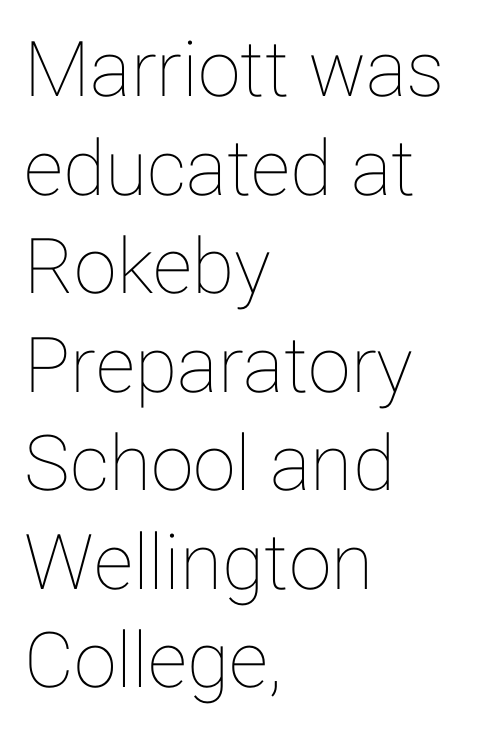
{"italic": "no", "width": "normal", "stroke_contrast": "low", "x_height": "medium", "monospaced": "no", "underline": "no", "align": "left", "line_spacing": "normal", "line_spacing_ratio": 1.28, "letter_spacing": "normal", "letter_spacing_em": 0.0, "glyph_px": 77}
